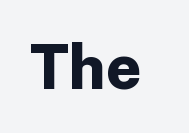
The image shows 62 px bold sans-serif type, upright; set normal letter spacing, not underlined; low stroke contrast and a medium x-height.
